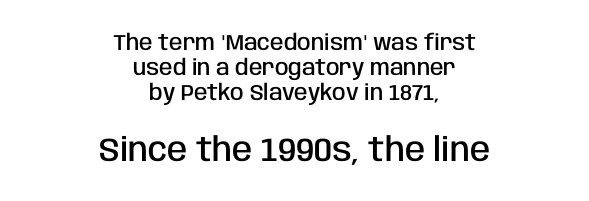
The image shows 33 px semibold, condensed sans-serif type, upright; set centered, tight line spacing (1.14x), normal letter spacing, not underlined; the second (bottom) block is 1.5x larger; low stroke contrast and a large x-height.
